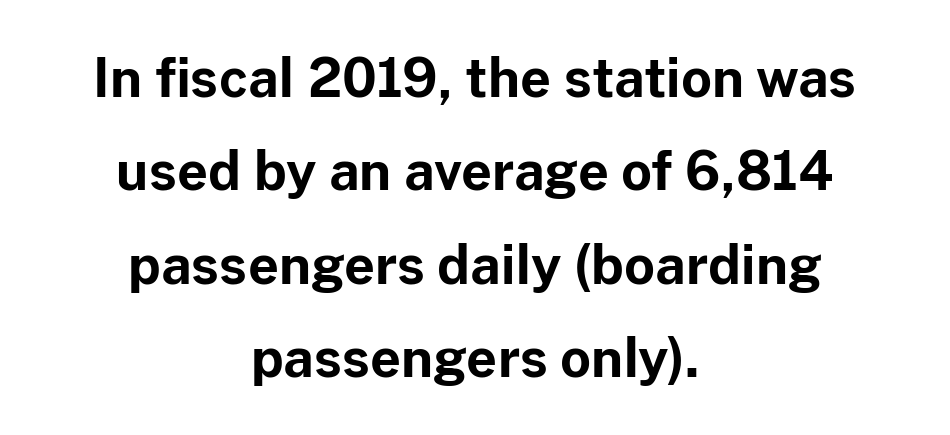
Q: Is the text bold? A: Yes.
Q: Is the text italic (slanted)? A: No, it is upright.
Q: Is the typeface a serif or a sans-serif typeface? A: Sans-serif.
Q: Is the text underlined? A: No.
Q: How is the paragraph aligned? A: Centered.
Q: Is the spacing between letters normal or unusually wide? A: Normal.
Q: Width (condensed, normal, or wide)? A: Normal.
Q: Stroke contrast? A: Low.
Q: x-height? A: Medium.
Q: Monospaced? A: No.
